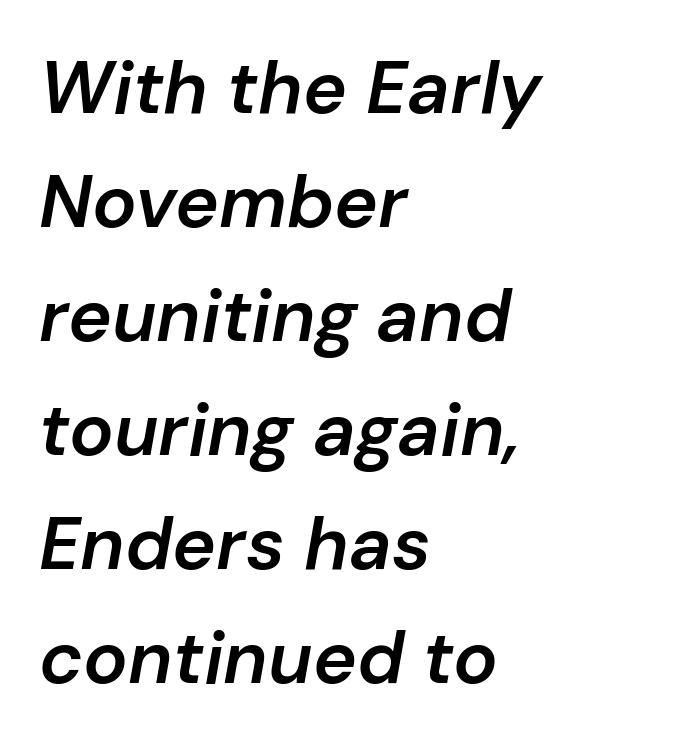
The image shows 74 px semibold type, italic (leaning right); set left-aligned, normal line spacing (1.54x), normal letter spacing, not underlined; low stroke contrast and a medium x-height.
